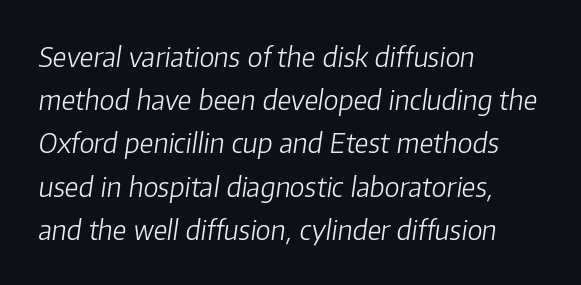
The image shows 27 px text type, italic (leaning right); set left-aligned, normal line spacing (1.6x), normal letter spacing, not underlined.
